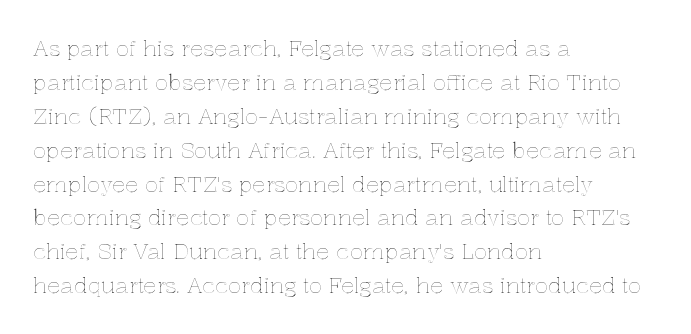
The image shows 22 px text type, upright; set left-aligned, normal line spacing (1.54x), normal letter spacing, not underlined.
